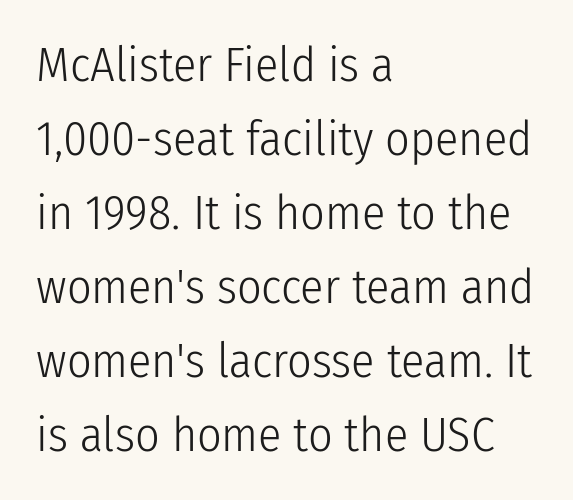
The image shows 48 px light, condensed sans-serif type, upright; set left-aligned, normal line spacing (1.54x), normal letter spacing, not underlined; low stroke contrast and a medium x-height.
